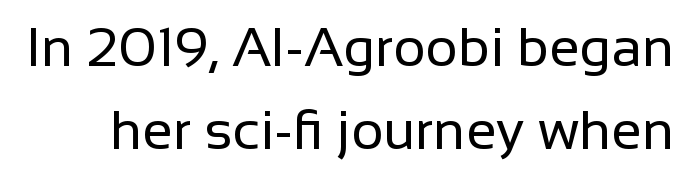
Horizontal bands of white between lines are of average thickness. Varying glyph widths throughout — classic text-font behaviour. Classification — sans serif. The lettering stays uniformly vertical, giving the passage a roman look. The strokes are not fattened; the text isn't bold. A bare baseline throughout the passage.
